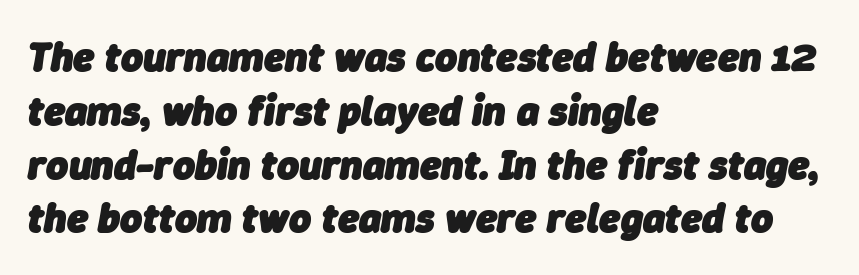
Q: Is the text bold? A: Yes.
Q: Is the text italic (slanted)? A: Yes, it leans right by about 9 degrees.
Q: Is the text underlined? A: No.
Q: How is the paragraph aligned? A: Left-aligned.
Q: Is the spacing between letters normal or unusually wide? A: Normal.
Q: Is the spacing between lines tight, normal or loose? A: Normal.
Q: Width (condensed, normal, or wide)? A: Normal.
Q: Stroke contrast? A: Low.
Q: x-height? A: Medium.
Q: Monospaced? A: No.
